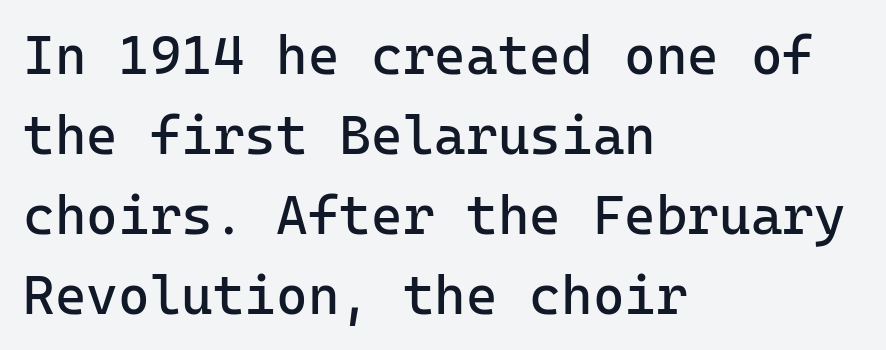
{"serif": "no", "italic": "no", "bold": "no", "weight": "regular", "width": "normal", "stroke_contrast": "low", "x_height": "medium", "monospaced": "yes", "underline": "no", "align": "left", "line_spacing": "normal", "line_spacing_ratio": 1.48, "letter_spacing": "normal", "letter_spacing_em": 0.0, "glyph_px": 54}
